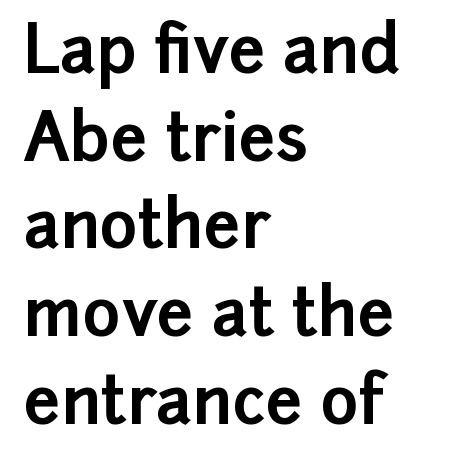
The image shows 65 px bold sans-serif type, upright; set left-aligned, normal line spacing (1.35x), normal letter spacing, not underlined; low stroke contrast and a medium x-height.
